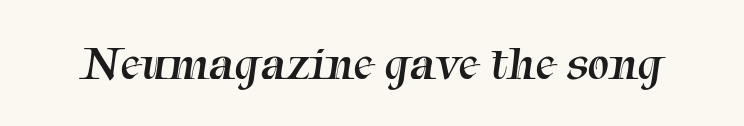
Proportional: the letters do not fall into vertical columns. Glance below the letters and you will spot only blank space. The characters are drawn with everyday or finer stroke widths. Spacing between characters is what you'd get straight out of the box. Small tapered or slab feet sit at the stroke ends, so this counts as serif.
